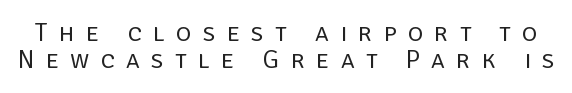
If you measured baseline to baseline, you'd find a short distance. Weight: not bold — regular or lighter. This sample uses expanded letter spacing, leaving extra air between glyphs. No italicization has been applied; the sample stays upright. Just letters on the line, the space beneath them empty.
